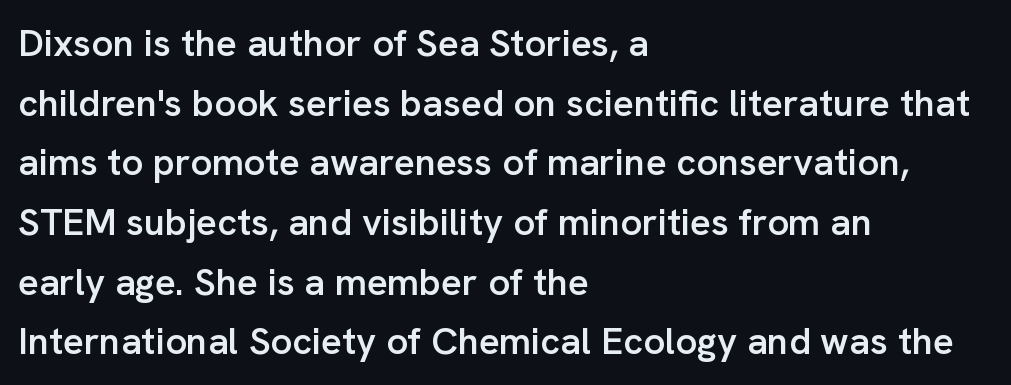
{"serif": "no", "italic": "no", "bold": "semi", "weight": "semibold", "width": "normal", "stroke_contrast": "low", "x_height": "medium", "monospaced": "no", "underline": "no", "align": "left", "line_spacing": "normal", "line_spacing_ratio": 1.57, "letter_spacing": "normal", "letter_spacing_em": 0.0, "glyph_px": 38}
